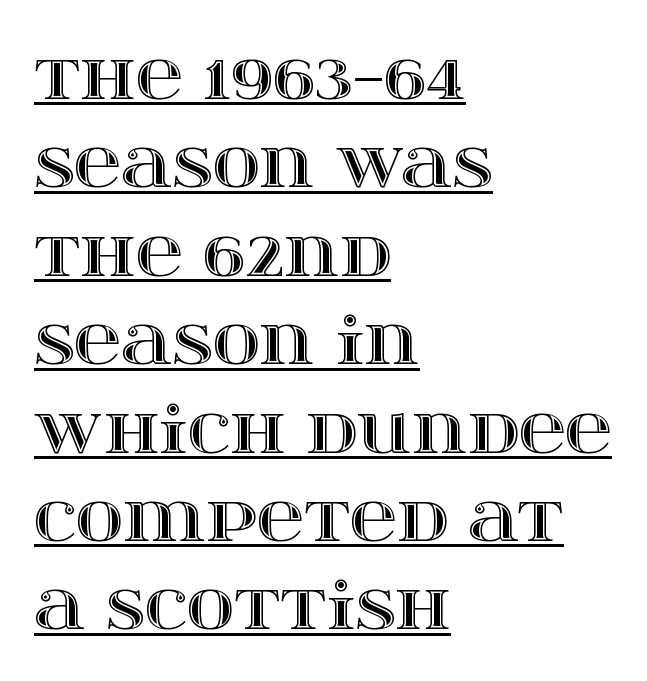
Spacing verdict: proportional, widths tailored to each character. This rendering leaves character spacing at its baseline value. Reading down the column, the eye jumps a familiar distance to each next line. Somebody hit Ctrl+U on this one — the words are underlined. In terms of posture, this sample is upright. Compared with a centered layout, this one pins lines to the left instead.
